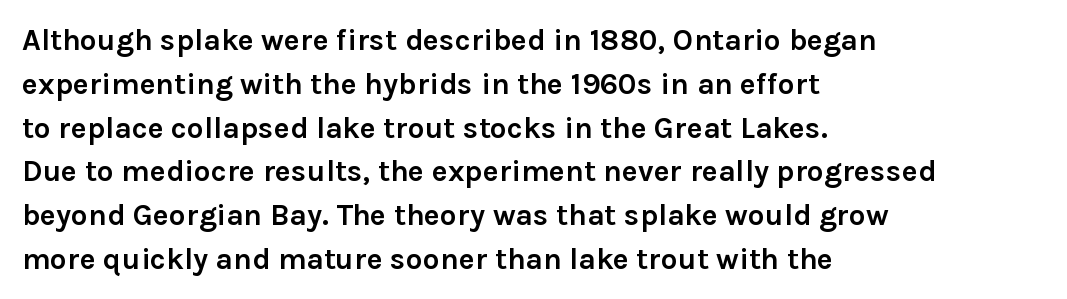
{"serif": "no", "italic": "no", "bold": "yes", "weight": "semibold", "width": "normal", "stroke_contrast": "low", "x_height": "medium", "monospaced": "no", "underline": "no", "align": "left", "line_spacing": "normal", "line_spacing_ratio": 1.46, "letter_spacing": "normal", "letter_spacing_em": 0.0, "glyph_px": 30}
